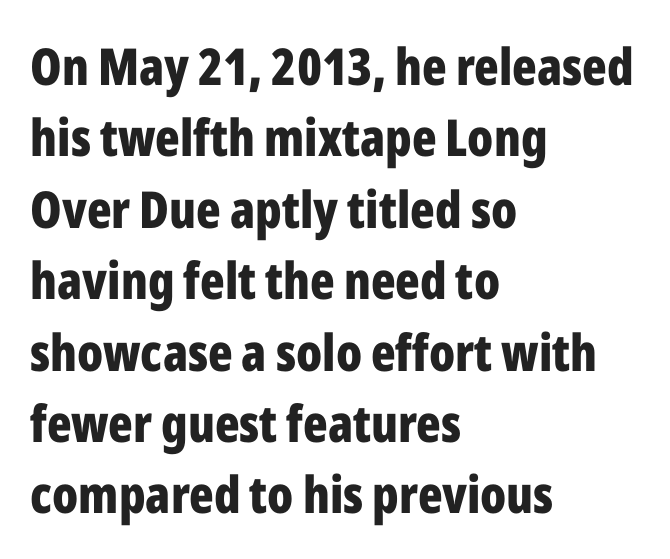
Q: Is the text bold? A: Yes.
Q: Is the text italic (slanted)? A: No, it is upright.
Q: Is the typeface a serif or a sans-serif typeface? A: Sans-serif.
Q: Is the text underlined? A: No.
Q: How is the paragraph aligned? A: Left-aligned.
Q: Is the spacing between letters normal or unusually wide? A: Normal.
Q: Is the spacing between lines tight, normal or loose? A: Normal.
Q: Width (condensed, normal, or wide)? A: Condensed.
Q: Stroke contrast? A: Low.
Q: x-height? A: Medium.
Q: Monospaced? A: No.
